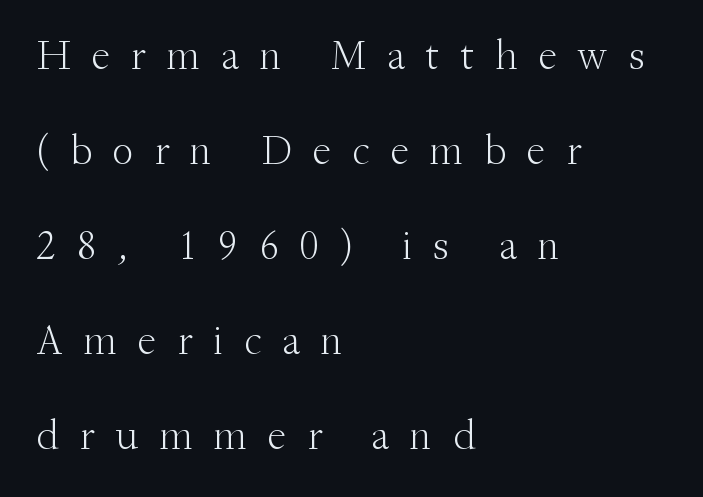
The image shows 43 px light serif type, upright; set left-aligned, loose line spacing (2.21x), unusually wide letter spacing (+0.47 em), not underlined; medium stroke contrast and a small x-height.
